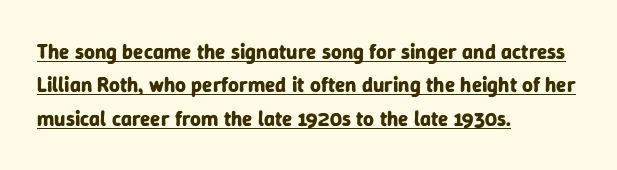
Q: Is the text bold? A: Yes.
Q: Is the text italic (slanted)? A: No, it is upright.
Q: Is the text underlined? A: Yes.
Q: How is the paragraph aligned? A: Left-aligned.
Q: Is the spacing between letters normal or unusually wide? A: Normal.
Q: Is the spacing between lines tight, normal or loose? A: Normal.
